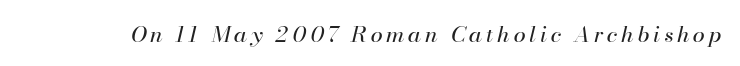
Q: Is the text bold? A: No.
Q: Is the text italic (slanted)? A: Yes, it leans right by about 13 degrees.
Q: Is the text underlined? A: No.
